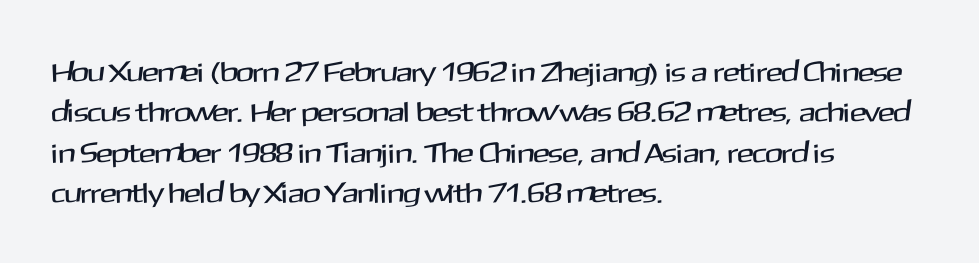
{"serif": "no", "italic": "no", "width": "normal", "stroke_contrast": "medium", "x_height": "medium", "monospaced": "no", "underline": "no", "align": "left", "line_spacing": "normal", "line_spacing_ratio": 1.44, "letter_spacing": "normal", "letter_spacing_em": 0.0, "glyph_px": 28}
